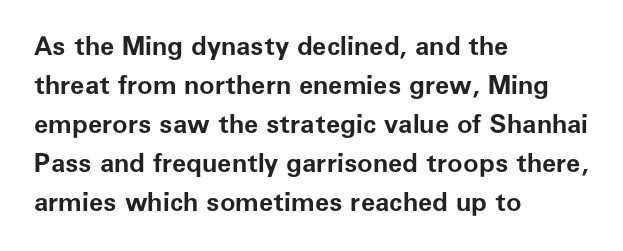
Q: Is the text bold? A: Yes.
Q: Is the text italic (slanted)? A: No, it is upright.
Q: Is the text underlined? A: No.
Q: How is the paragraph aligned? A: Left-aligned.
Q: Is the spacing between letters normal or unusually wide? A: Normal.
Q: Is the spacing between lines tight, normal or loose? A: Normal.
